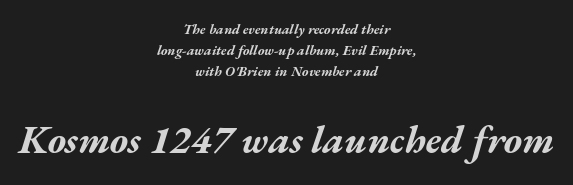
{"italic": "yes", "lean": "right", "slant_degrees": 17, "bold": "yes", "weight": "bold", "width": "wide", "stroke_contrast": "medium", "x_height": "medium", "monospaced": "no", "underline": "no", "align": "center", "line_spacing": "normal", "line_spacing_ratio": 1.5, "letter_spacing": "normal", "letter_spacing_em": 0.0, "larger_block": "second", "size_ratio": 2.79, "glyph_px": 39}
